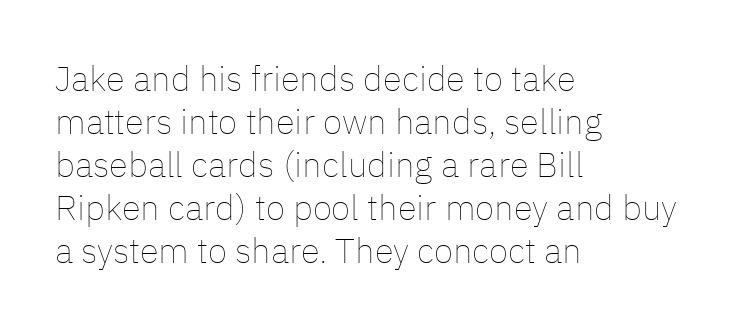
No extra ink here — the face is not bold. The gap between lines stays unmarked. Quick note: not italic, upright. Horizontal alignment here is leftward, the default for most running prose.
